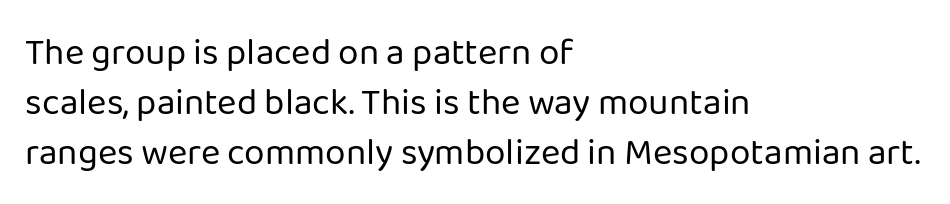
Q: Is the text bold? A: No.
Q: Is the text italic (slanted)? A: No, it is upright.
Q: Is the typeface a serif or a sans-serif typeface? A: Sans-serif.
Q: Is the text underlined? A: No.
Q: How is the paragraph aligned? A: Left-aligned.
Q: Is the spacing between letters normal or unusually wide? A: Normal.
Q: Is the spacing between lines tight, normal or loose? A: Normal.
Q: Width (condensed, normal, or wide)? A: Normal.
Q: Stroke contrast? A: Low.
Q: x-height? A: Medium.
Q: Monospaced? A: No.
